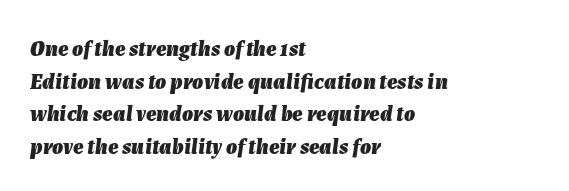
The image shows 22 px bold type, italic (leaning right); set left-aligned, normal line spacing (1.48x), normal letter spacing, not underlined.
